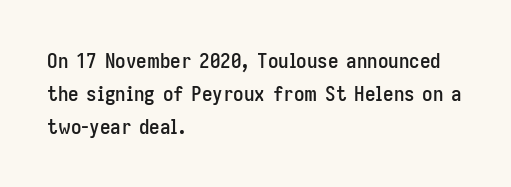
Q: Is the text italic (slanted)? A: No, it is upright.
Q: Is the text underlined? A: No.
Q: How is the paragraph aligned? A: Left-aligned.
Q: Is the spacing between letters normal or unusually wide? A: Normal.
Q: Is the spacing between lines tight, normal or loose? A: Normal.
